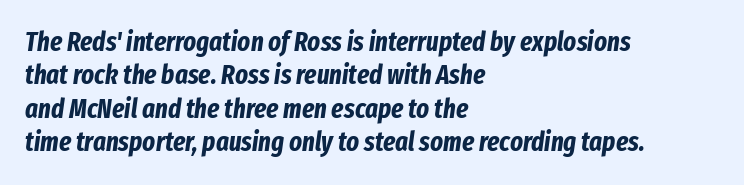
Q: Is the text bold? A: Yes.
Q: Is the text italic (slanted)? A: Yes, it leans right by about 8 degrees.
Q: Is the text underlined? A: No.
Q: How is the paragraph aligned? A: Left-aligned.
Q: Is the spacing between letters normal or unusually wide? A: Normal.
